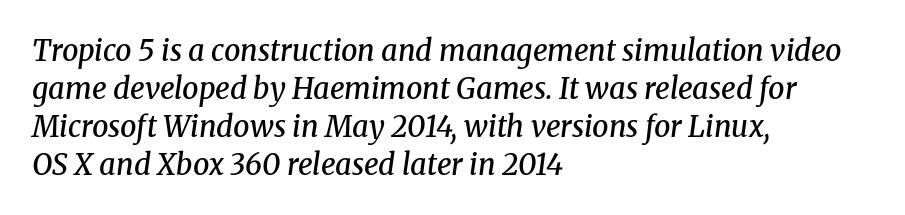
Looks like regular typesetting: each glyph gets only the width it needs. Underlining? Definitely not there. This is the in-between weight designers call semibold or demi. Looking at the ascenders, they clearly lean. What stands out about the letter spacing? Nothing — it is the standard amount. The leading is moderate, giving the passage an even texture.
